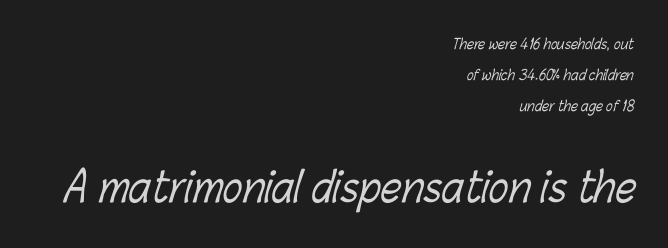
Reading top to bottom, the characters get bigger at the block break. These lines are set flush right with a ragged left edge. If you measured baseline to baseline, you'd find a long distance. Look at the tracking — it's just the regular setting, nothing added.
